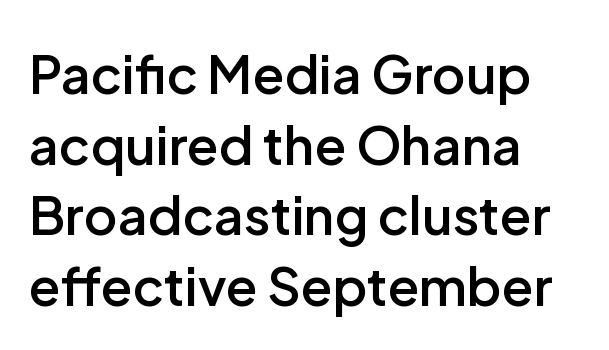
Q: Is the text bold? A: Semi-bold.
Q: Is the text italic (slanted)? A: No, it is upright.
Q: Is the typeface a serif or a sans-serif typeface? A: Sans-serif.
Q: Is the text underlined? A: No.
Q: How is the paragraph aligned? A: Left-aligned.
Q: Is the spacing between letters normal or unusually wide? A: Normal.
Q: Is the spacing between lines tight, normal or loose? A: Normal.
Q: Width (condensed, normal, or wide)? A: Normal.
Q: Stroke contrast? A: Low.
Q: x-height? A: Medium.
Q: Monospaced? A: No.
